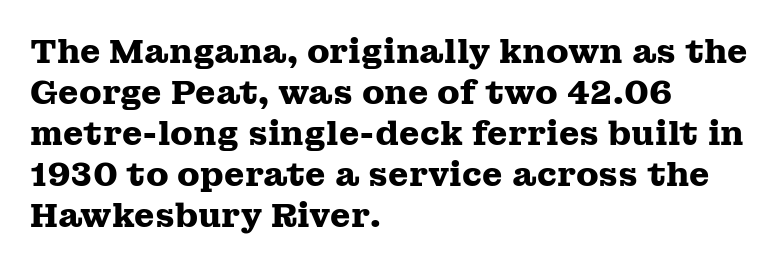
Q: Is the text bold? A: Yes.
Q: Is the text italic (slanted)? A: No, it is upright.
Q: Is the typeface a serif or a sans-serif typeface? A: Serif.
Q: Is the text underlined? A: No.
Q: How is the paragraph aligned? A: Left-aligned.
Q: Is the spacing between letters normal or unusually wide? A: Normal.
Q: Width (condensed, normal, or wide)? A: Wide.
Q: Stroke contrast? A: Medium.
Q: x-height? A: Medium.
Q: Monospaced? A: No.
